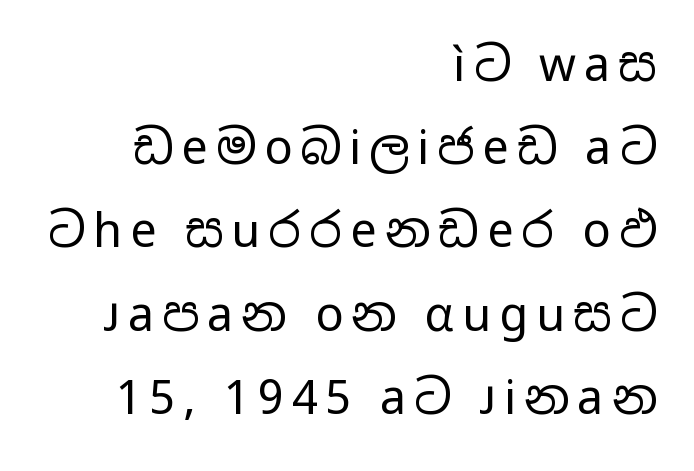
Q: Is the text bold? A: No.
Q: Is the text italic (slanted)? A: No, it is upright.
Q: Is the typeface a serif or a sans-serif typeface? A: Sans-serif.
Q: Is the text underlined? A: No.
Q: How is the paragraph aligned? A: Right-aligned.
Q: Width (condensed, normal, or wide)? A: Wide.
Q: Stroke contrast? A: Low.
Q: x-height? A: Medium.
Q: Monospaced? A: No.
